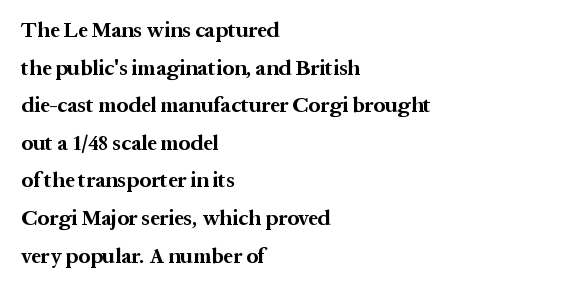
The image shows 21 px bold type, upright; set left-aligned, line spacing 1.79x, normal letter spacing, not underlined.
